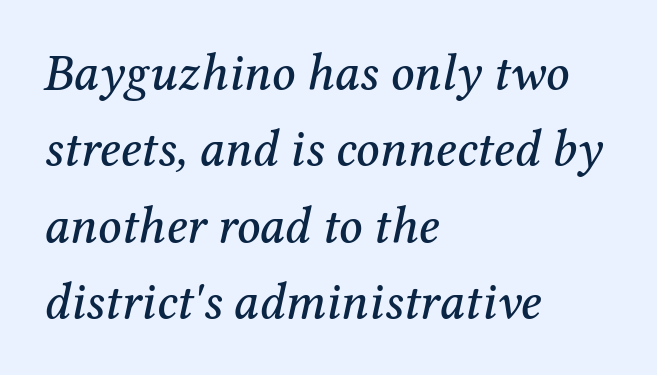
Interline gaps are of average width in this sample. Between one letter and the next there's only the usual sliver of space. Check where the strokes stop: tiny serifs finish them off. The compositor pushed each line to the left boundary.
